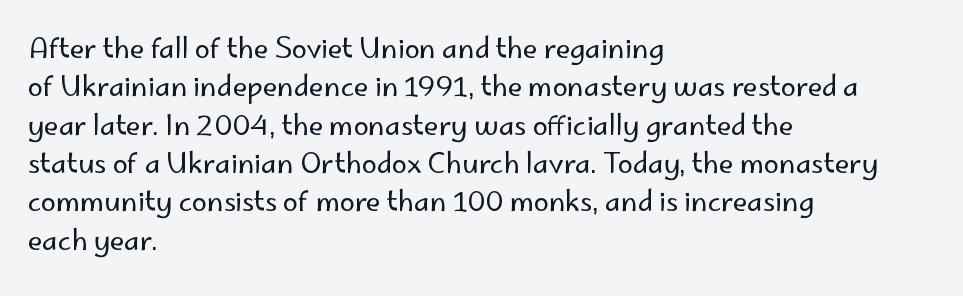
Every row of glyphs begins at an identical x-position on the left. A roman cut, with each character standing at attention. Does the leading feel generous? No, just average. The tracking reads as untouched default to a designer's eye.
